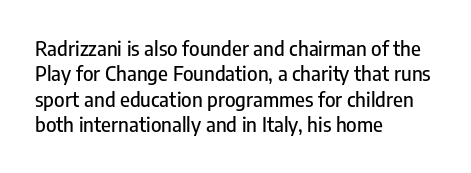
The image shows 20 px text type, upright; set left-aligned, normal line spacing (1.27x), normal letter spacing, not underlined.
